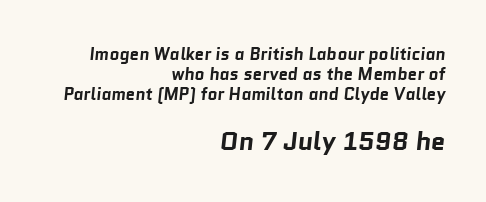
{"bold": "yes", "underline": "no", "align": "right", "line_spacing_ratio": 1.19, "letter_spacing": "normal", "letter_spacing_em": 0.0, "larger_block": "second", "size_ratio": 1.53, "glyph_px": 26}
